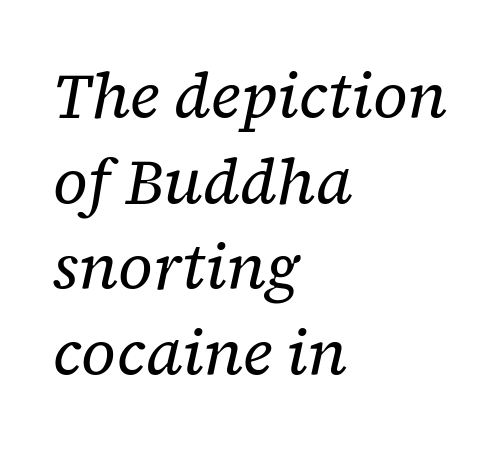
Bold? No — there's no thickening of the strokes. This sample keeps an unexceptional amount of space between lines. Is this a fixed-width face? No — the glyphs have proportional, varying widths. Inter-character spacing is left at the font's built-in metrics.
